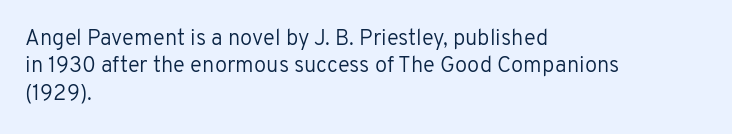
Q: Is the text bold? A: No.
Q: Is the text italic (slanted)? A: No, it is upright.
Q: Is the text underlined? A: No.
Q: How is the paragraph aligned? A: Left-aligned.
Q: Is the spacing between letters normal or unusually wide? A: Normal.
Q: Is the spacing between lines tight, normal or loose? A: Normal.
